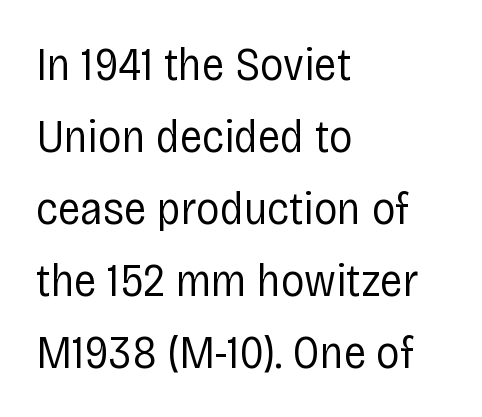
{"serif": "no", "italic": "no", "bold": "no", "weight": "regular", "width": "condensed", "stroke_contrast": "low", "x_height": "large", "monospaced": "no", "underline": "no", "align": "left", "line_spacing": "normal", "line_spacing_ratio": 1.53, "letter_spacing": "normal", "letter_spacing_em": 0.0, "glyph_px": 47}
